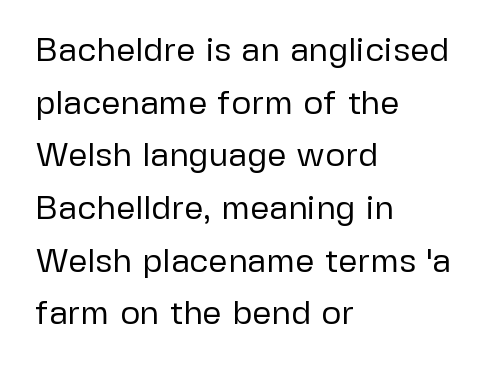
{"serif": "no", "italic": "no", "bold": "no", "weight": "regular", "width": "normal", "stroke_contrast": "low", "x_height": "medium", "monospaced": "no", "underline": "no", "align": "left", "line_spacing": "normal", "line_spacing_ratio": 1.55, "letter_spacing": "normal", "letter_spacing_em": 0.0, "glyph_px": 34}
